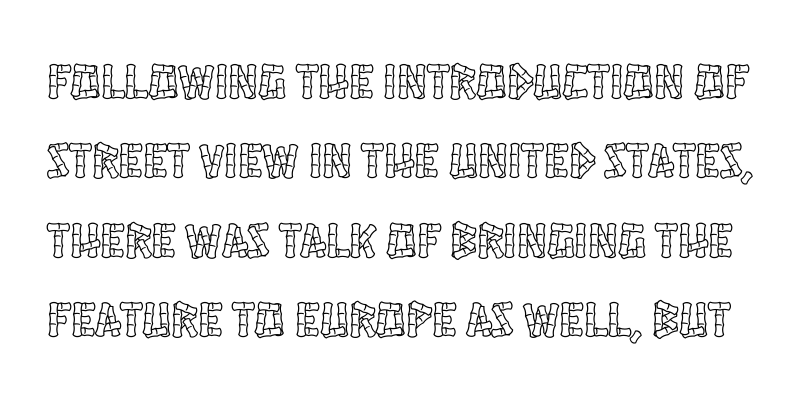
The image shows 50 px condensed type, upright; set normal line spacing (1.59x), normal letter spacing, not underlined; a large x-height.
